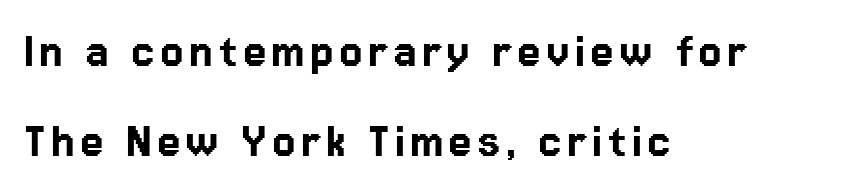
Any mark beneath the type? The region is blank. Font category for this specimen: sans-serif. You can tell it's not italic because the verticals are truly vertical. These lines are rendered in a variable-pitch font. Which margin do the lines hug? The left one — the right edge is uneven.
